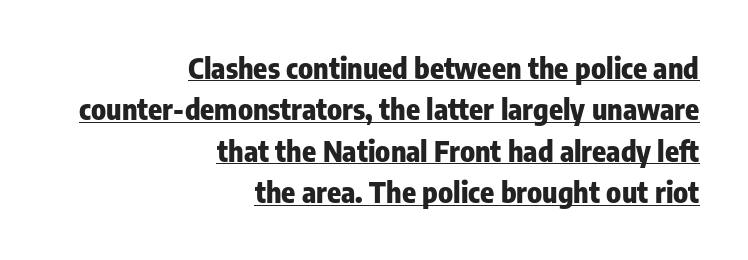
The image shows 29 px heavy, condensed sans-serif type, upright; set right-aligned, normal line spacing (1.43x), normal letter spacing, underlined; low stroke contrast and a medium x-height.
